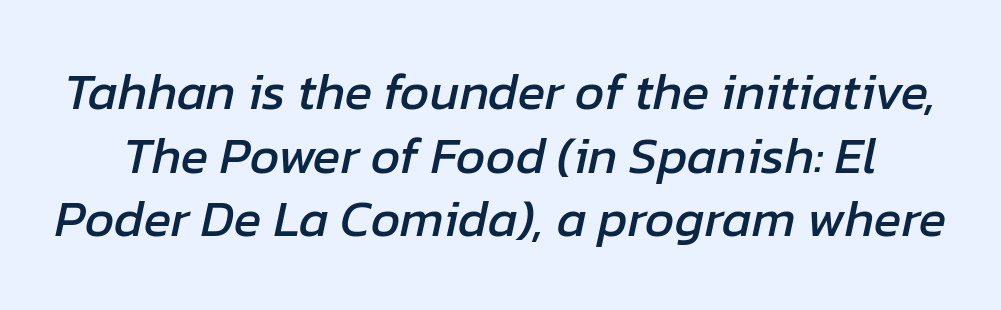
Q: Is the text italic (slanted)? A: Yes, it leans right by about 12 degrees.
Q: Is the text underlined? A: No.
Q: Is the spacing between letters normal or unusually wide? A: Normal.
Q: Is the spacing between lines tight, normal or loose? A: Normal.
Q: Width (condensed, normal, or wide)? A: Normal.
Q: Stroke contrast? A: Low.
Q: x-height? A: Medium.
Q: Monospaced? A: No.
